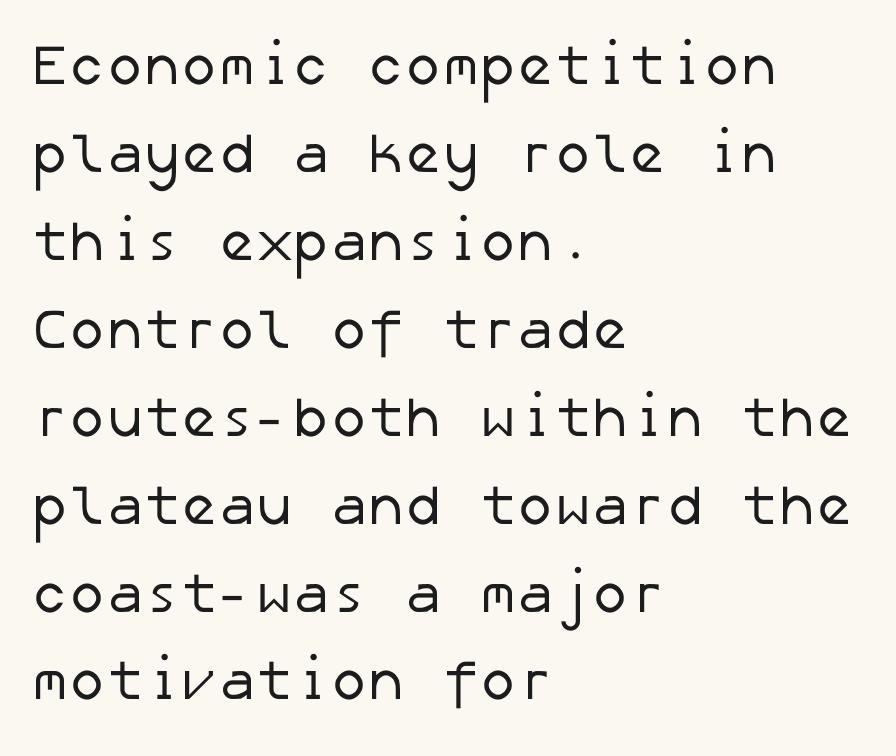
Q: Is the text bold? A: No.
Q: Is the typeface a serif or a sans-serif typeface? A: Sans-serif.
Q: Is the text underlined? A: No.
Q: How is the paragraph aligned? A: Left-aligned.
Q: Is the spacing between letters normal or unusually wide? A: Normal.
Q: Is the spacing between lines tight, normal or loose? A: Normal.
Q: Width (condensed, normal, or wide)? A: Normal.
Q: Stroke contrast? A: Low.
Q: x-height? A: Medium.
